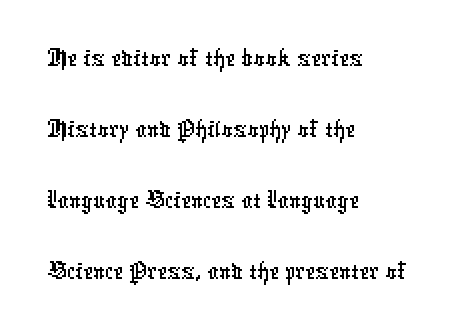
Here the glyphs are tracked normally, forming tight word shapes. Layout note: lines flush left. These lines are composed in type without serifs. Each letter keeps its own natural width here, so spacing adapts to shape. Compared with typical paragraphs, the rows here are spaced about the same.
